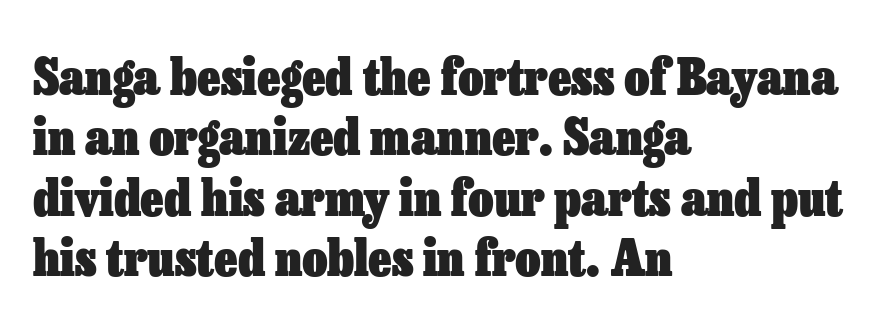
The image shows 49 px heavy type, upright; set left-aligned, line spacing 1.23x, normal letter spacing, not underlined; low stroke contrast and a medium x-height.
